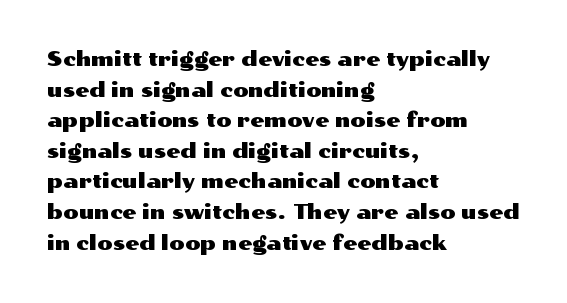
Q: Is the text italic (slanted)? A: No, it is upright.
Q: Is the text underlined? A: No.
Q: How is the paragraph aligned? A: Left-aligned.
Q: Is the spacing between letters normal or unusually wide? A: Normal.
Q: Is the spacing between lines tight, normal or loose? A: Normal.
